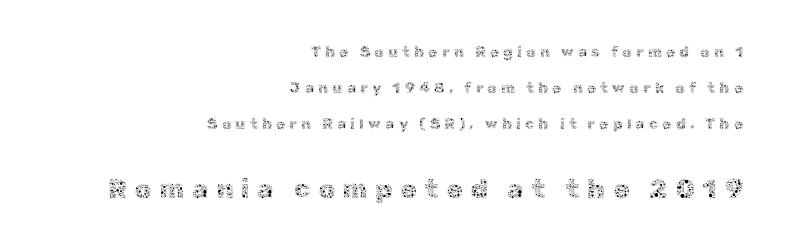
The image shows 27 px text type, upright; set right-aligned, loose line spacing (2.4x), unusually wide letter spacing (+0.27 em), not underlined; the second (bottom) block is 1.8x larger.
